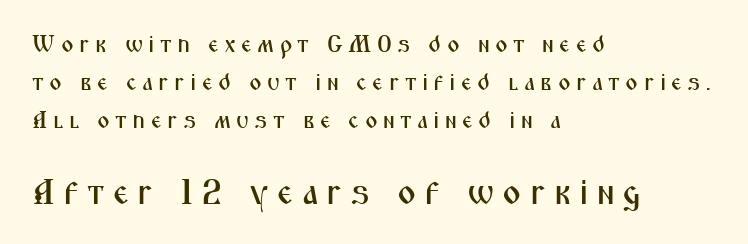
Q: Is the text italic (slanted)? A: No, it is upright.
Q: Is the typeface a serif or a sans-serif typeface? A: Sans-serif.
Q: Is the text underlined? A: No.
Q: How is the paragraph aligned? A: Left-aligned.
Q: Is the spacing between letters normal or unusually wide? A: Unusually wide.
Q: Is the spacing between lines tight, normal or loose? A: Normal.
Q: Which block of text is set in a larger size, the first (top) or the second (bottom)? A: The second (bottom) one.
Q: Width (condensed, normal, or wide)? A: Condensed.
Q: Stroke contrast? A: Medium.
Q: x-height? A: Medium.
Q: Monospaced? A: No.
